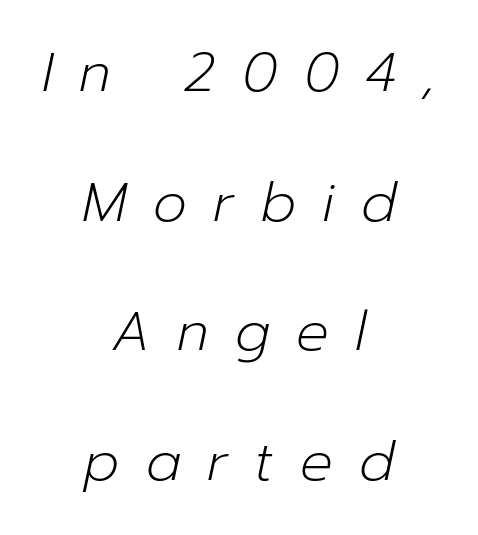
{"italic": "yes", "lean": "right", "slant_degrees": 12, "bold": "no", "weight": "light", "width": "normal", "stroke_contrast": "low", "x_height": "medium", "monospaced": "no", "underline": "no", "align": "center", "line_spacing": "loose", "line_spacing_ratio": 2.4, "letter_spacing": "wide", "letter_spacing_em": 0.49, "glyph_px": 54}
